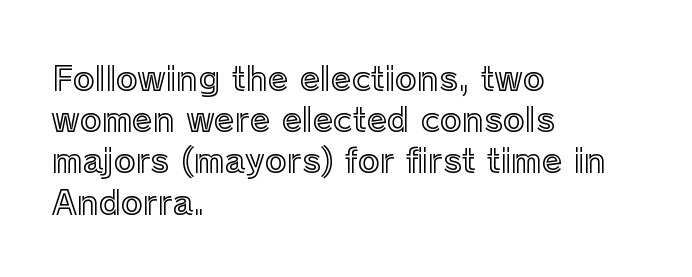
Each new line begins a customary step beneath the previous one. Students, note that the glyphs here touch the page at normal intervals. Rendered with straight, roman letterforms. A typesetter would call this proportional, since set widths differ per character.
